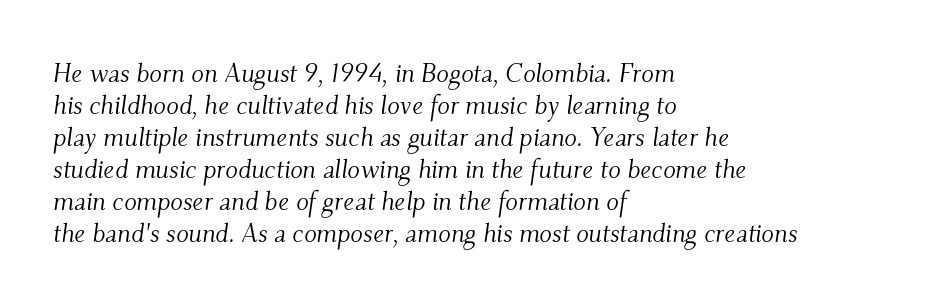
The image shows 26 px text type, italic (leaning right); set left-aligned, line spacing 1.23x, normal letter spacing, not underlined.
